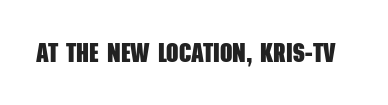
{"bold": "yes", "underline": "no", "letter_spacing": "normal", "letter_spacing_em": 0.0, "glyph_px": 27}
